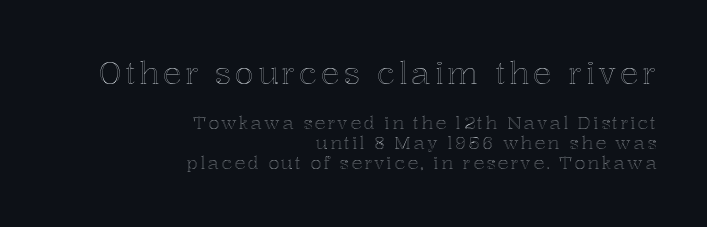
Q: Is the text italic (slanted)? A: No, it is upright.
Q: Is the text underlined? A: No.
Q: How is the paragraph aligned? A: Right-aligned.
Q: Is the spacing between lines tight, normal or loose? A: Tight.
Q: Which block of text is set in a larger size, the first (top) or the second (bottom)? A: The first (top) one.
Q: Width (condensed, normal, or wide)? A: Normal.
Q: x-height? A: Medium.
Q: Monospaced? A: No.
